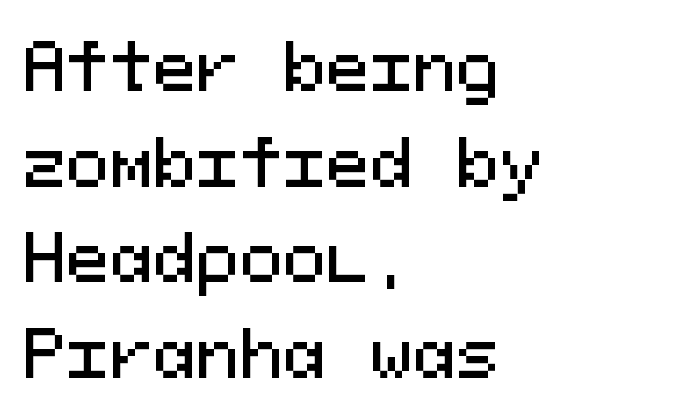
This sample uses a sans-serif face. Here the glyphs are tracked normally, forming tight word shapes. Glance below the letters and you will spot only blank space. You could count columns in this text — the font is strictly monospaced. Reading down the column, the eye jumps a familiar distance to each next line.
